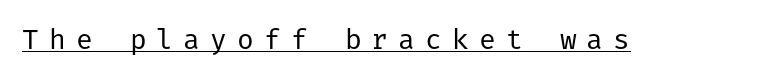
{"serif": "no", "italic": "no", "bold": "no", "weight": "regular", "width": "normal", "stroke_contrast": "low", "x_height": "medium", "underline": "yes", "letter_spacing": "wide", "letter_spacing_em": 0.36, "glyph_px": 28}
